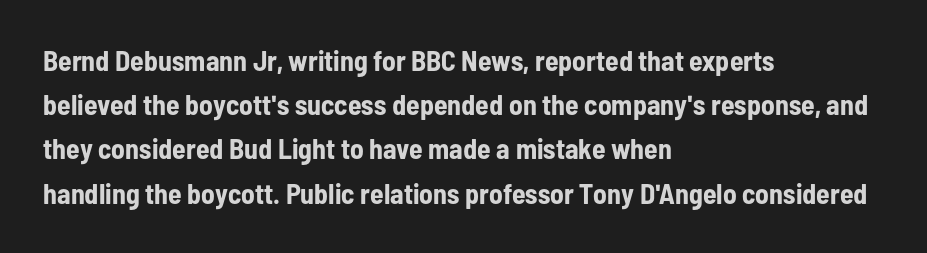
Any mark beneath the type? The region is blank. Proportional: the letters do not fall into vertical columns. Rows of type keep a routine distance in the vertical direction. Glyph-to-glyph distance matches everyday printed text. Heavy-handed strokes throughout: this text is bold. Every stem runs plumb, perpendicular to the baseline.
